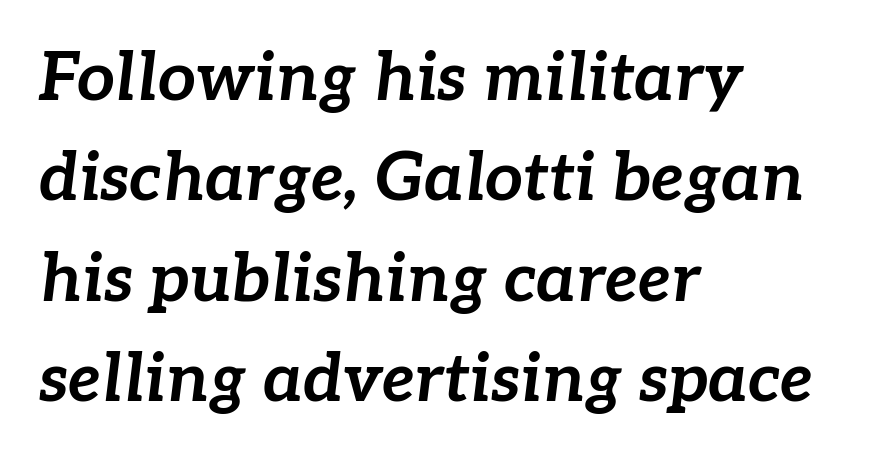
Q: Is the text bold? A: Yes.
Q: Is the text italic (slanted)? A: Yes, it leans right by about 7 degrees.
Q: Is the text underlined? A: No.
Q: How is the paragraph aligned? A: Left-aligned.
Q: Is the spacing between letters normal or unusually wide? A: Normal.
Q: Is the spacing between lines tight, normal or loose? A: Normal.
Q: Width (condensed, normal, or wide)? A: Normal.
Q: Stroke contrast? A: Low.
Q: x-height? A: Medium.
Q: Monospaced? A: No.
